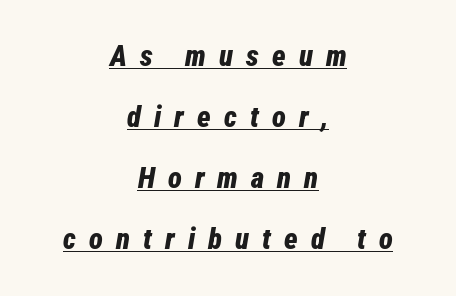
Q: Is the text bold? A: Yes.
Q: Is the text italic (slanted)? A: Yes, it leans right by about 12 degrees.
Q: Is the text underlined? A: Yes.
Q: How is the paragraph aligned? A: Centered.
Q: Is the spacing between letters normal or unusually wide? A: Unusually wide.
Q: Is the spacing between lines tight, normal or loose? A: Loose.
Q: Width (condensed, normal, or wide)? A: Condensed.
Q: Stroke contrast? A: Low.
Q: x-height? A: Medium.
Q: Monospaced? A: No.
